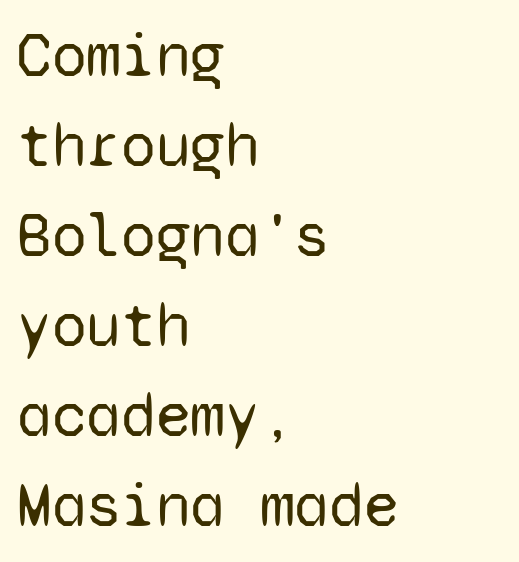
Q: Is the text bold? A: No.
Q: Is the text italic (slanted)? A: No, it is upright.
Q: Is the typeface a serif or a sans-serif typeface? A: Sans-serif.
Q: Is the text underlined? A: No.
Q: How is the paragraph aligned? A: Left-aligned.
Q: Is the spacing between letters normal or unusually wide? A: Normal.
Q: Is the spacing between lines tight, normal or loose? A: Normal.
Q: Width (condensed, normal, or wide)? A: Normal.
Q: Stroke contrast? A: Low.
Q: x-height? A: Medium.
Q: Monospaced? A: Yes.
